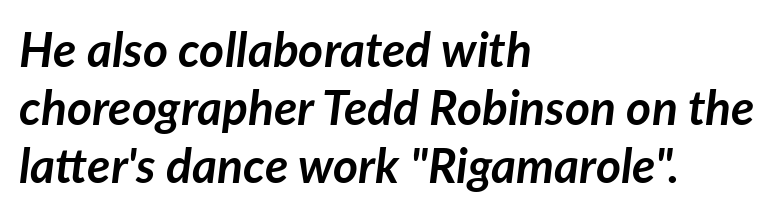
{"italic": "yes", "lean": "right", "slant_degrees": 7, "bold": "yes", "weight": "semibold", "width": "normal", "stroke_contrast": "low", "x_height": "medium", "monospaced": "no", "underline": "no", "align": "left", "line_spacing_ratio": 1.21, "letter_spacing": "normal", "letter_spacing_em": 0.0, "glyph_px": 48}
